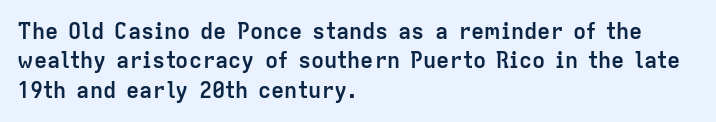
The image shows 22 px bold type, upright; set left-aligned, normal line spacing (1.33x), normal letter spacing, not underlined.
